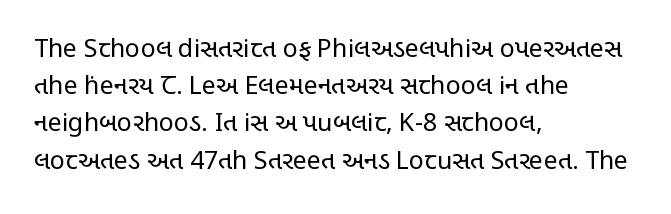
Each new line begins a customary step beneath the previous one. In CSS terms this would be text-align: left. Every character sits straight up, as roman type does. Inter-character spacing is left at the font's built-in metrics.
